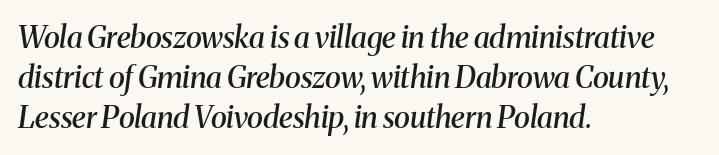
Here the designer chose a conventional face with non-uniform glyph widths. It's the slanting kind of type. Quick note: underline off. Does the copy run flush right? No — it runs flush left. This is moderately heavy type, rendered in semibold.
